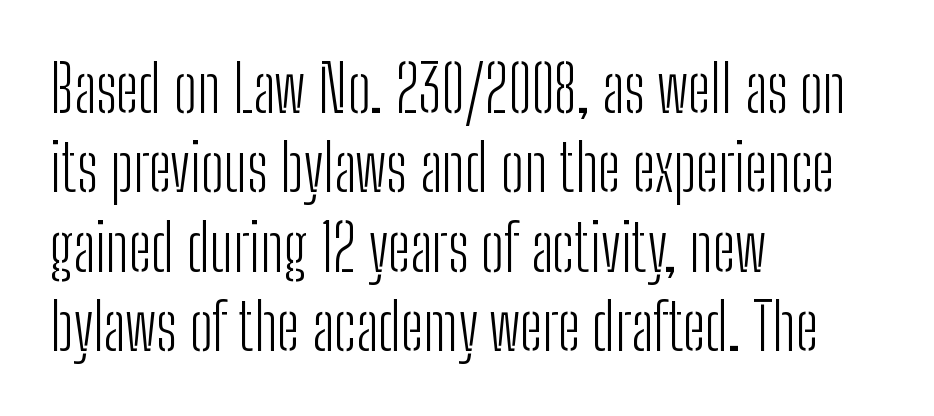
{"serif": "no", "italic": "no", "bold": "no", "weight": "light", "width": "condensed", "stroke_contrast": "low", "x_height": "medium", "monospaced": "no", "underline": "no", "align": "left", "line_spacing_ratio": 1.24, "letter_spacing": "normal", "letter_spacing_em": 0.0, "glyph_px": 64}
